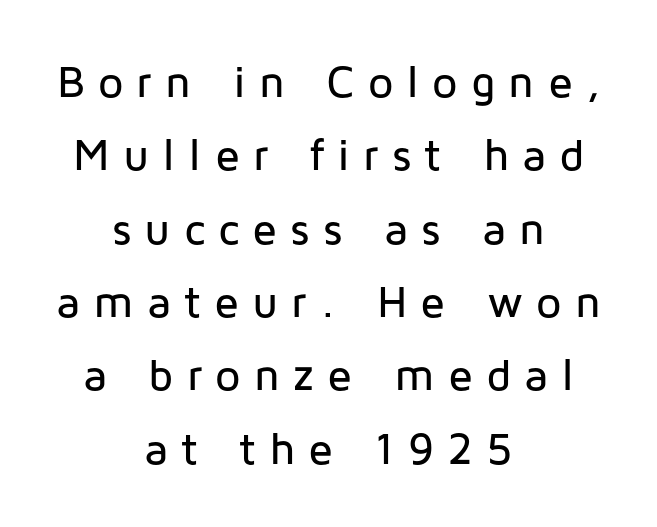
The type sits square on the baseline with zero lean. Does the leading feel generous? No, just average. The rendering shows plain stroke endings on the letterforms — a sans-serif design. The strip under each line holds only bare page. These lines are rendered in a variable-pitch font.
